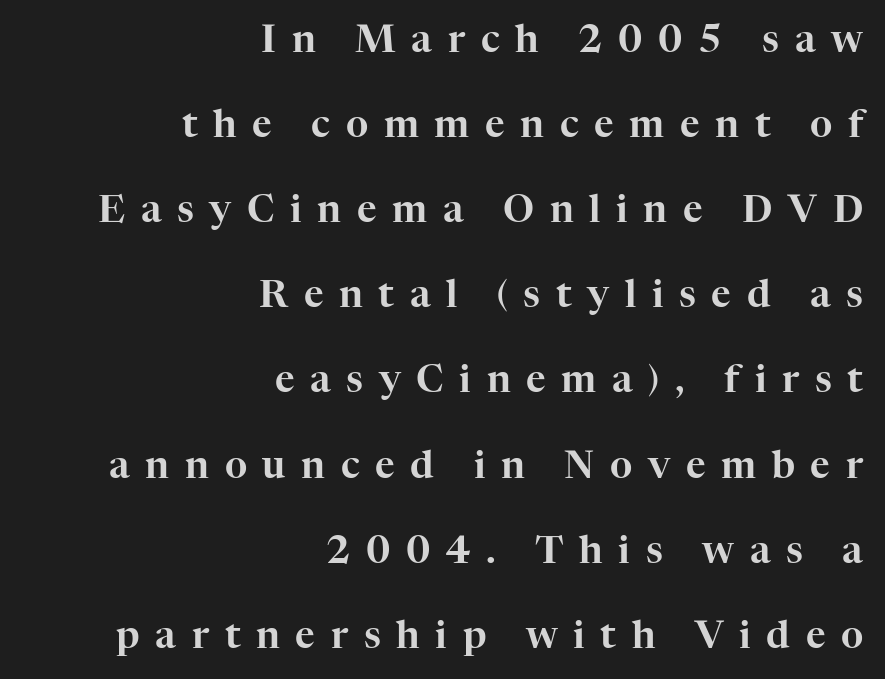
The image shows 38 px serif type, upright; set right-aligned, loose line spacing (2.24x), unusually wide letter spacing (+0.41 em), not underlined; high stroke contrast and a medium x-height.
